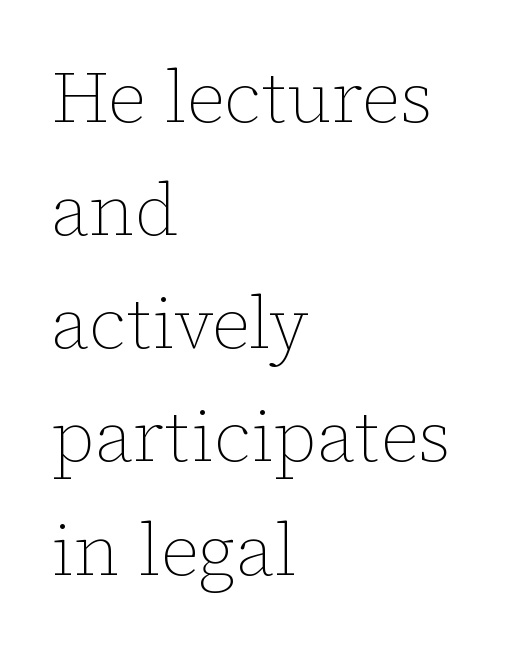
The image shows 73 px thin type, upright; set left-aligned, normal line spacing (1.55x), normal letter spacing, not underlined; low stroke contrast and a medium x-height.
